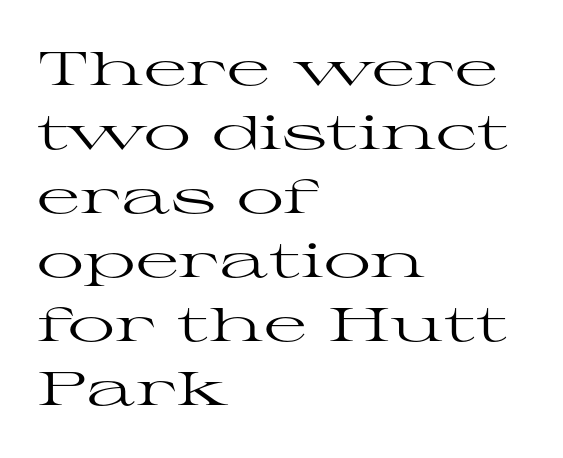
The image shows 47 px regular-weight, wide serif type, upright; set left-aligned, normal line spacing (1.36x), normal letter spacing, not underlined; high stroke contrast and a medium x-height.
